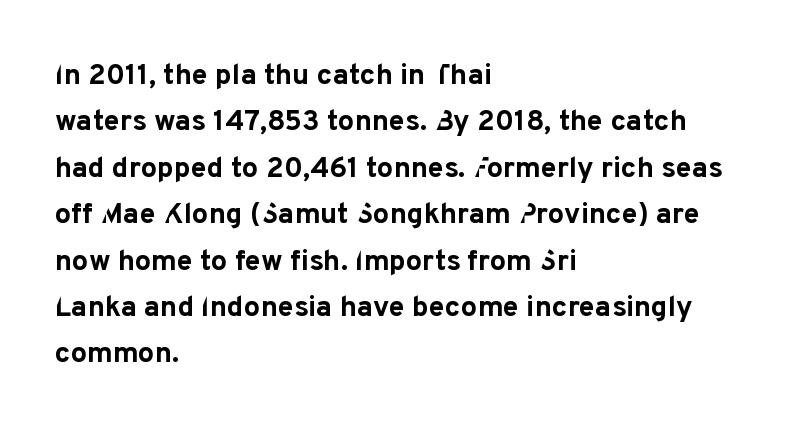
The image shows 29 px bold sans-serif type, upright; set left-aligned, normal line spacing (1.6x), normal letter spacing, not underlined; low stroke contrast and a medium x-height.
